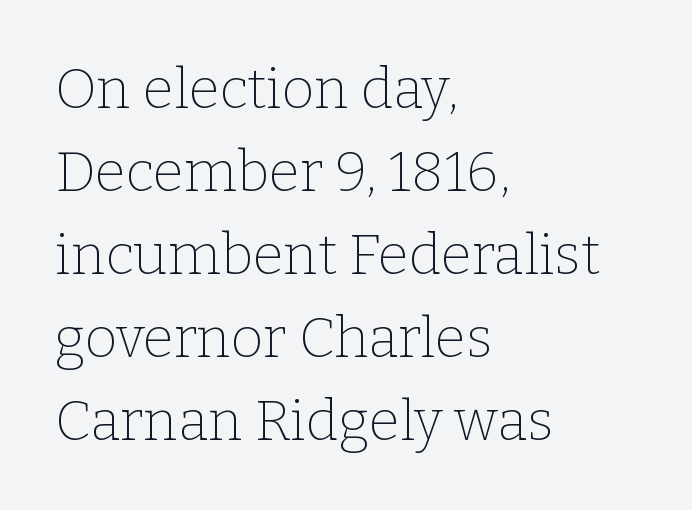
The image shows 56 px thin serif type, upright; set left-aligned, normal line spacing (1.48x), normal letter spacing, not underlined; low stroke contrast and a medium x-height.
